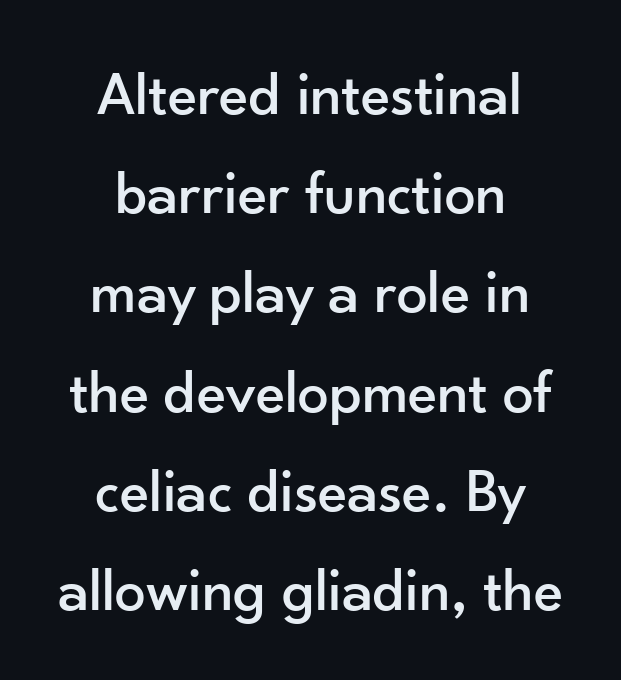
The passage shown is not underscored anywhere. There is no visible air inserted between adjacent glyphs. Vertical strokes here are truly vertical. The rendering uses natural spacing where letterforms have individual widths.
